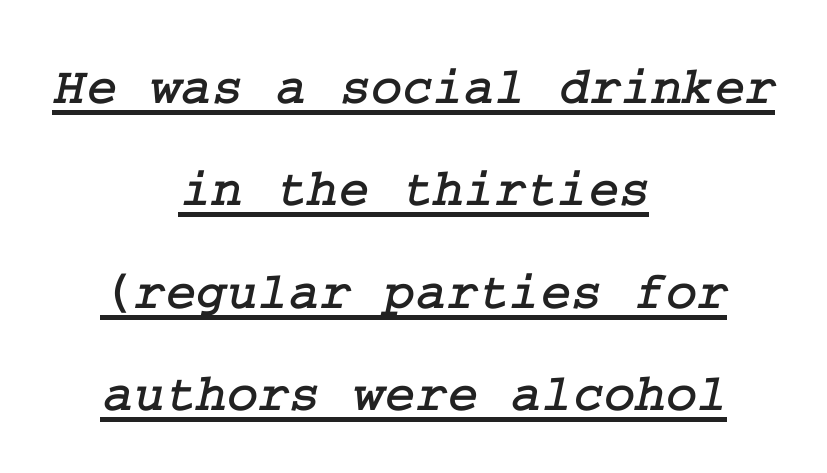
Where is the straight margin? There isn't one; the lines are centered. This is serif lettering, the kind often seen in printed books. Emphasis is given by a line drawn under the lettering. Each new line begins a long way beneath the previous one.
